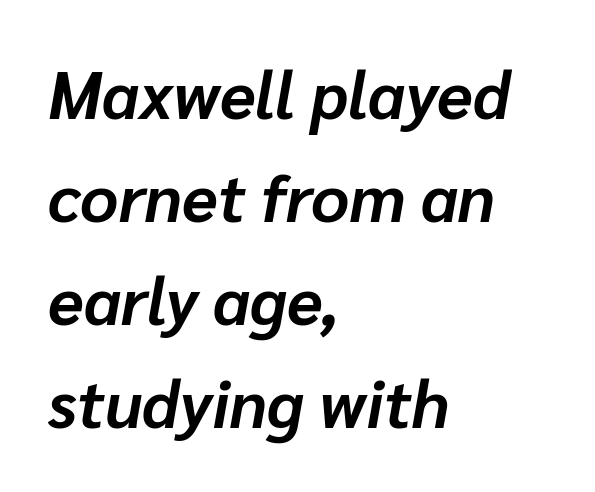
Q: Is the text bold? A: Yes.
Q: Is the text italic (slanted)? A: Yes, it leans right by about 10 degrees.
Q: Is the text underlined? A: No.
Q: How is the paragraph aligned? A: Left-aligned.
Q: Is the spacing between letters normal or unusually wide? A: Normal.
Q: Is the spacing between lines tight, normal or loose? A: Normal.
Q: Width (condensed, normal, or wide)? A: Normal.
Q: Stroke contrast? A: Low.
Q: x-height? A: Medium.
Q: Monospaced? A: No.
